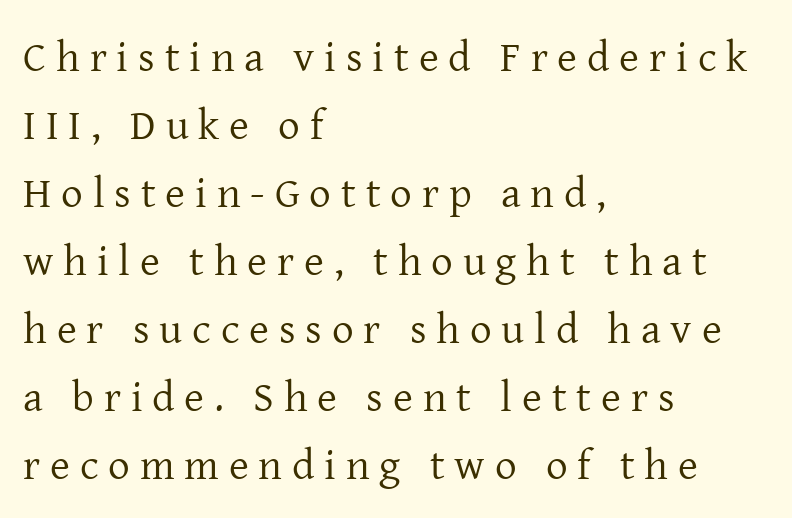
{"serif": "yes", "italic": "no", "bold": "no", "weight": "regular", "width": "normal", "stroke_contrast": "low", "x_height": "medium", "monospaced": "no", "underline": "no", "align": "left", "line_spacing": "normal", "line_spacing_ratio": 1.58, "letter_spacing": "wide", "letter_spacing_em": 0.23, "glyph_px": 43}
